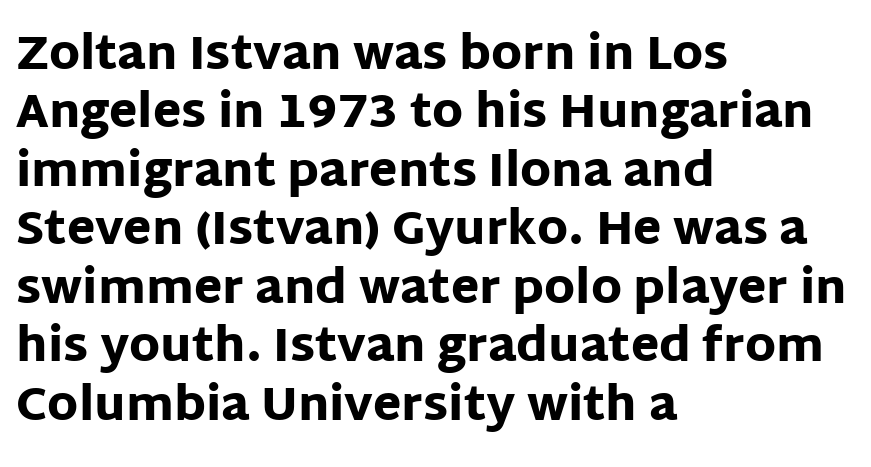
Q: Is the text bold? A: Yes.
Q: Is the text italic (slanted)? A: No, it is upright.
Q: Is the typeface a serif or a sans-serif typeface? A: Sans-serif.
Q: Is the text underlined? A: No.
Q: How is the paragraph aligned? A: Left-aligned.
Q: Is the spacing between letters normal or unusually wide? A: Normal.
Q: Is the spacing between lines tight, normal or loose? A: Normal.
Q: Width (condensed, normal, or wide)? A: Normal.
Q: Stroke contrast? A: Low.
Q: x-height? A: Large.
Q: Monospaced? A: No.
